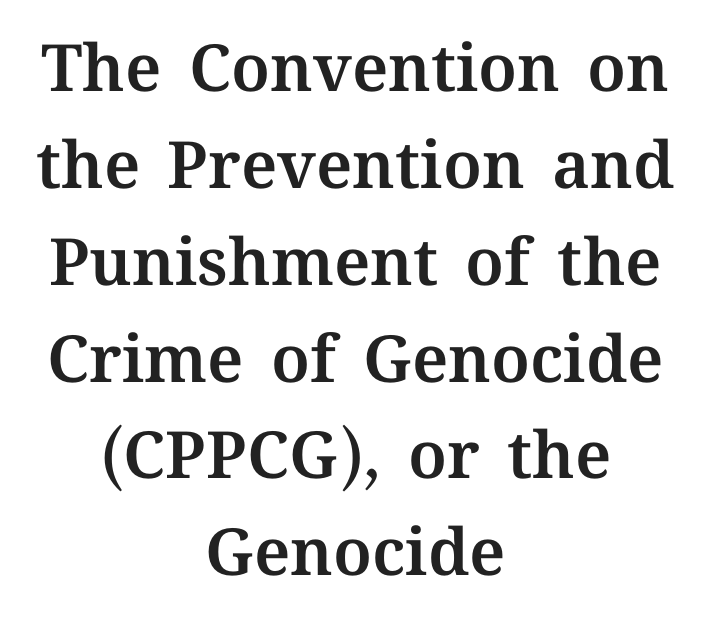
{"italic": "no", "width": "normal", "stroke_contrast": "medium", "x_height": "medium", "monospaced": "no", "underline": "no", "align": "center", "line_spacing": "normal", "line_spacing_ratio": 1.49, "letter_spacing": "normal", "letter_spacing_em": 0.0, "glyph_px": 65}
